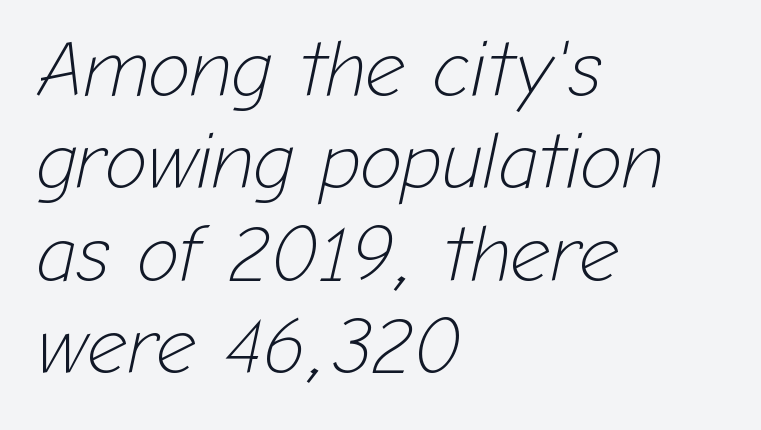
Leftover space on each line is placed entirely after the last word. The horizontal fit of the characters is conventional and even. Each row of text sits above clean, open space. A typesetter would call this proportional, since set widths differ per character. The letterforms sit at book weight or below.
